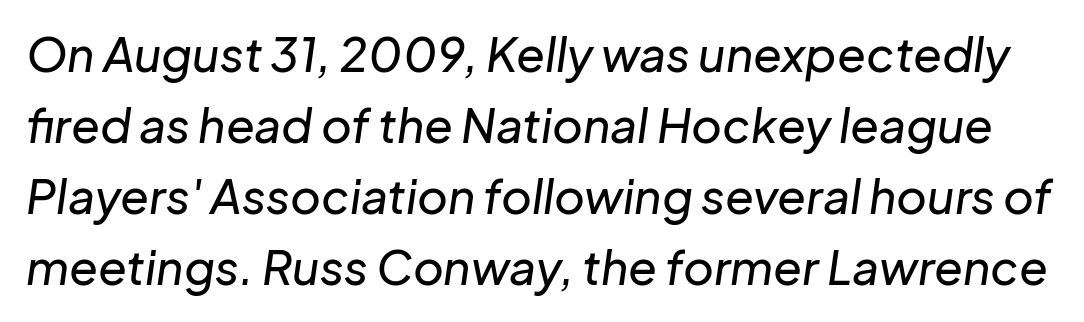
The image shows 47 px text type, italic (leaning right); set normal line spacing (1.51x), normal letter spacing, not underlined; low stroke contrast and a medium x-height.
